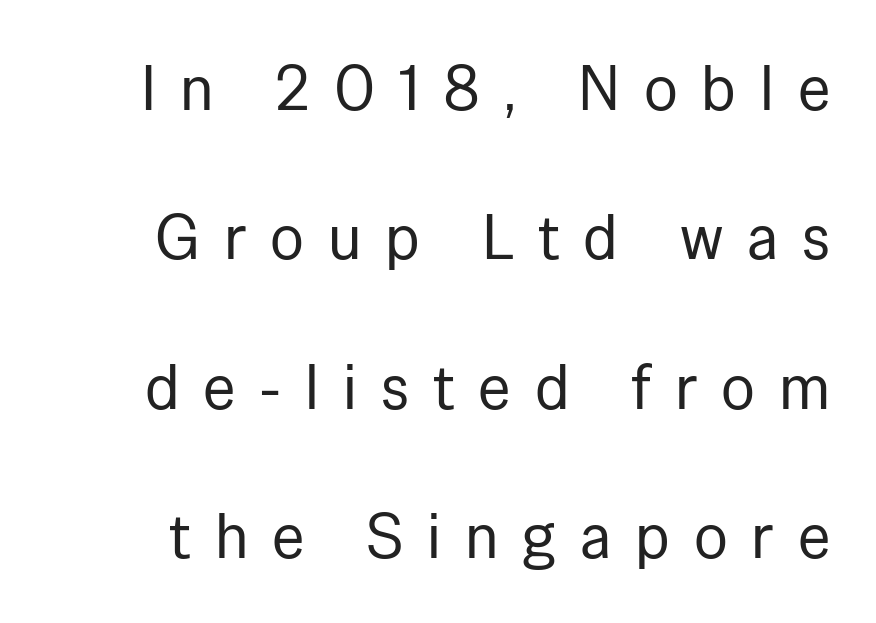
Substantial extra tracking has been applied to these lines. Rule under the text: the space is simply empty. Quick note: interline space is abundant. The strokes carry an ordinary text weight at most. This sample has the flowing, uneven cadence of proportional lettering. The designer went with a sans here, leaving each stem footless.
